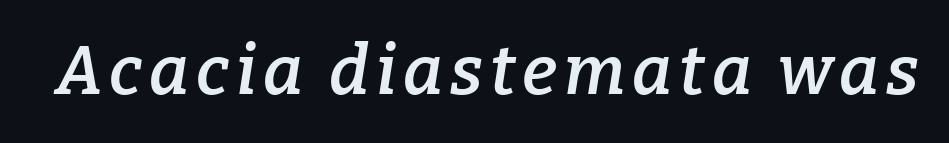
The image shows 68 px semibold serif type, italic (leaning right); set not underlined; low stroke contrast and a medium x-height.
